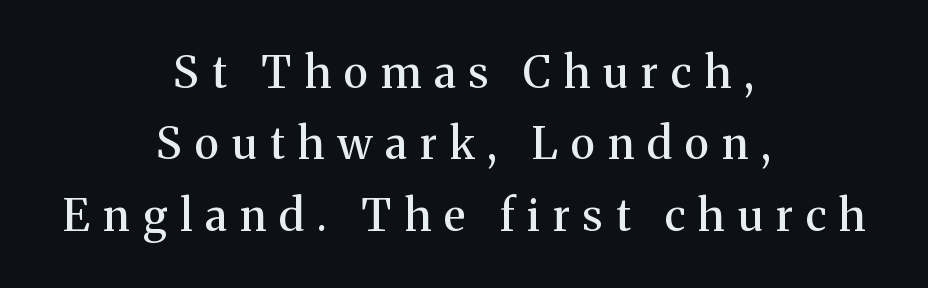
Q: Is the text italic (slanted)? A: No, it is upright.
Q: Is the typeface a serif or a sans-serif typeface? A: Serif.
Q: Is the text underlined? A: No.
Q: How is the paragraph aligned? A: Centered.
Q: Is the spacing between letters normal or unusually wide? A: Unusually wide.
Q: Is the spacing between lines tight, normal or loose? A: Normal.
Q: Width (condensed, normal, or wide)? A: Normal.
Q: Stroke contrast? A: Medium.
Q: x-height? A: Medium.
Q: Monospaced? A: No.
